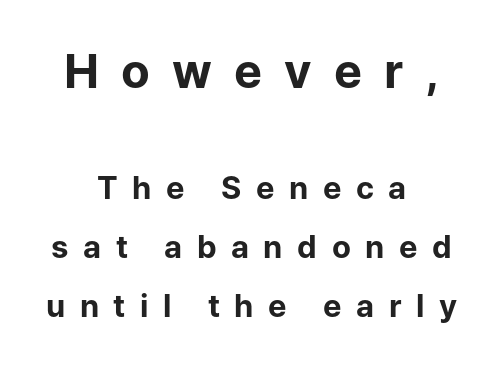
The image shows 47 px bold sans-serif type, upright; set centered, line spacing 1.89x, unusually wide letter spacing (+0.47 em), not underlined; the first (top) block is 1.52x larger; low stroke contrast and a medium x-height.
